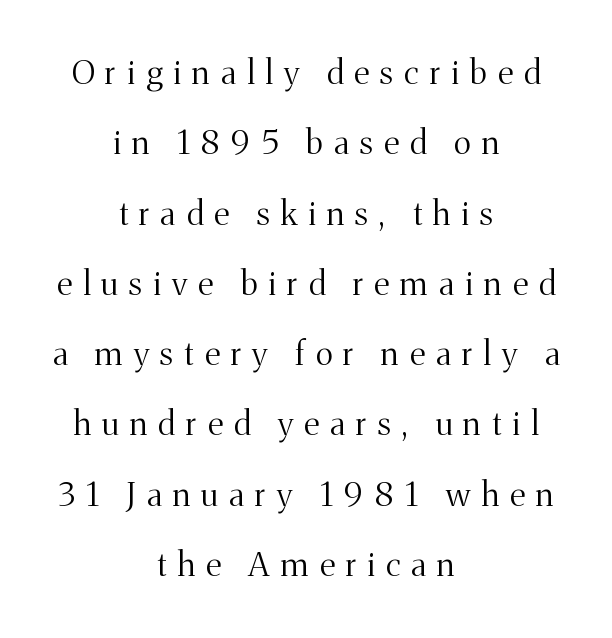
The image shows 33 px light serif type, upright; set centered, loose line spacing (2.13x), unusually wide letter spacing (+0.34 em), not underlined; medium stroke contrast and a medium x-height.
